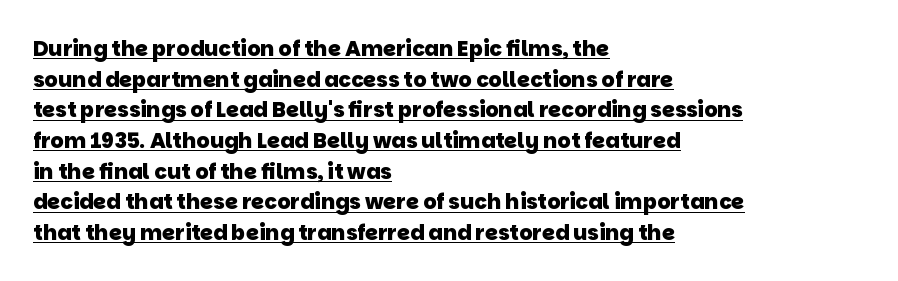
The image shows 21 px bold type; set left-aligned, normal line spacing (1.46x), normal letter spacing, underlined.
